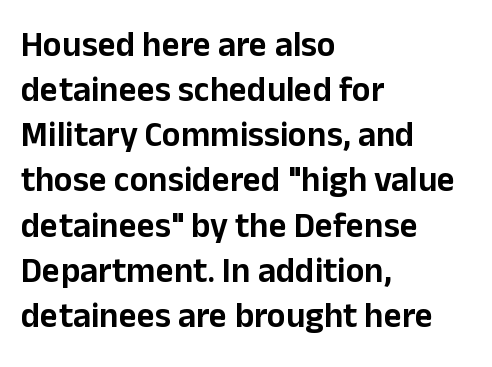
Q: Is the text italic (slanted)? A: No, it is upright.
Q: Is the typeface a serif or a sans-serif typeface? A: Sans-serif.
Q: Is the text underlined? A: No.
Q: How is the paragraph aligned? A: Left-aligned.
Q: Is the spacing between letters normal or unusually wide? A: Normal.
Q: Is the spacing between lines tight, normal or loose? A: Normal.
Q: Width (condensed, normal, or wide)? A: Normal.
Q: Stroke contrast? A: Low.
Q: x-height? A: Medium.
Q: Monospaced? A: No.
